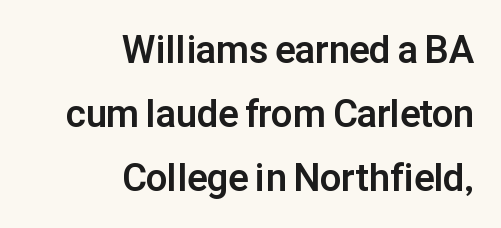
{"serif": "no", "italic": "no", "bold": "yes", "weight": "bold", "width": "normal", "stroke_contrast": "low", "x_height": "medium", "monospaced": "no", "underline": "no", "align": "right", "line_spacing": "normal", "line_spacing_ratio": 1.69, "letter_spacing": "normal", "letter_spacing_em": 0.0, "glyph_px": 38}
